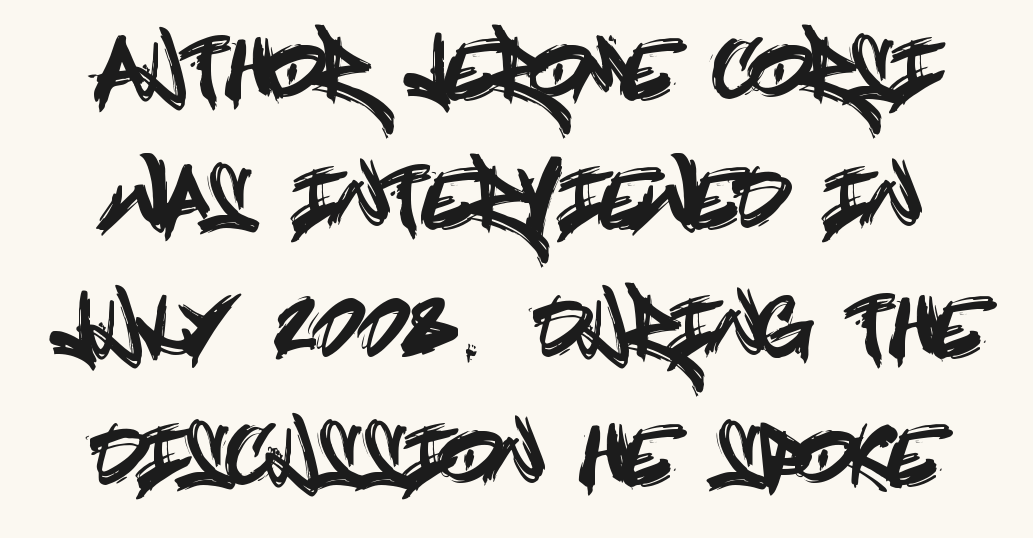
{"serif": "no", "width": "condensed", "x_height": "large", "underline": "no", "line_spacing": "normal", "line_spacing_ratio": 1.63, "letter_spacing": "normal", "letter_spacing_em": 0.0, "glyph_px": 79}
